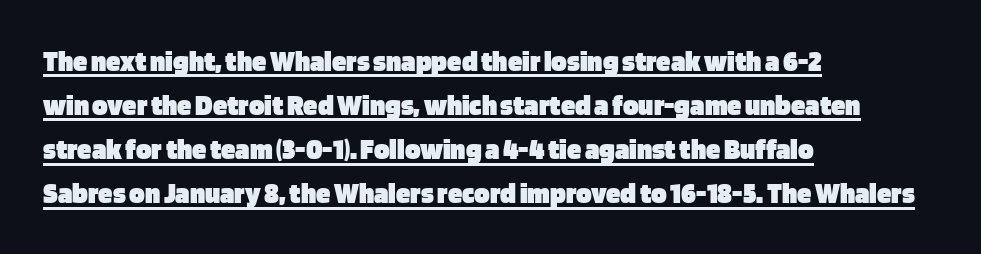
{"serif": "no", "italic": "no", "bold": "yes", "weight": "heavy", "width": "normal", "stroke_contrast": "low", "x_height": "large", "monospaced": "no", "underline": "yes", "align": "left", "line_spacing": "normal", "line_spacing_ratio": 1.52, "letter_spacing": "normal", "letter_spacing_em": 0.0, "glyph_px": 29}
